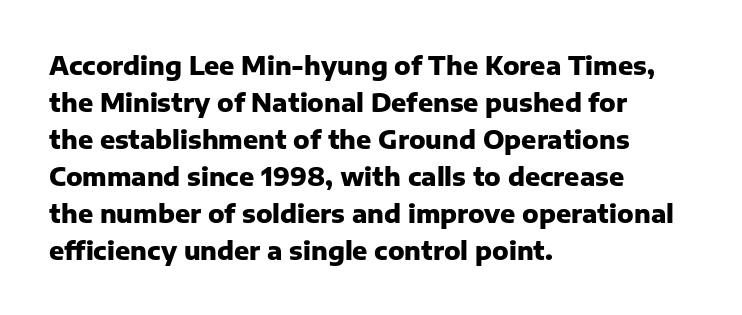
{"italic": "no", "bold": "yes", "underline": "no", "align": "left", "line_spacing": "normal", "line_spacing_ratio": 1.48, "letter_spacing": "normal", "letter_spacing_em": 0.0, "glyph_px": 25}
